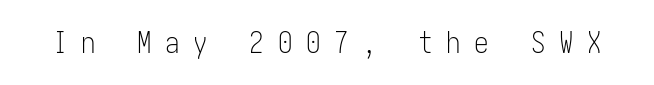
{"serif": "no", "italic": "no", "bold": "no", "weight": "light", "width": "condensed", "stroke_contrast": "low", "x_height": "medium", "underline": "no", "letter_spacing": "wide", "letter_spacing_em": 0.47, "glyph_px": 29}
